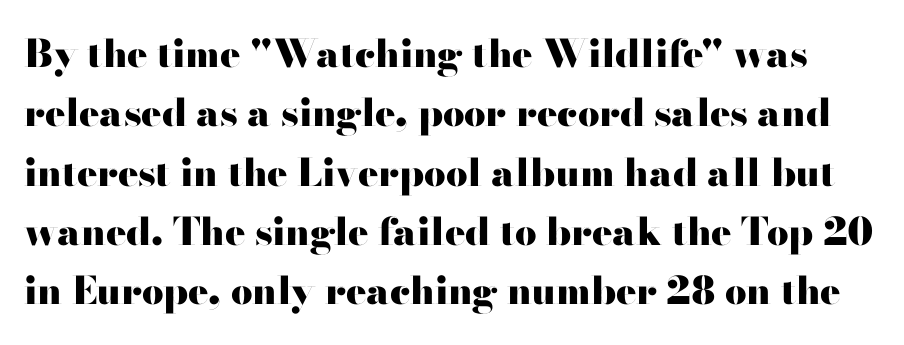
{"serif": "no", "italic": "no", "bold": "yes", "weight": "heavy", "width": "wide", "stroke_contrast": "high", "x_height": "small", "monospaced": "no", "underline": "no", "line_spacing": "normal", "line_spacing_ratio": 1.56, "letter_spacing": "normal", "letter_spacing_em": 0.0, "glyph_px": 38}
